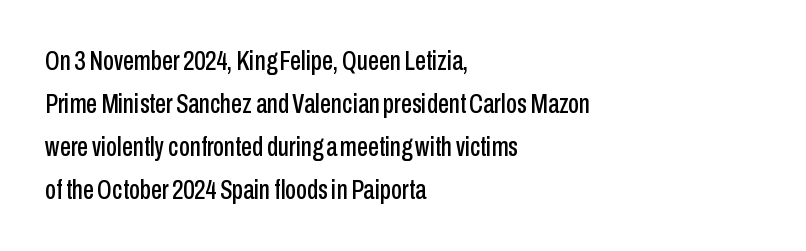
Q: Is the text italic (slanted)? A: No, it is upright.
Q: Is the typeface a serif or a sans-serif typeface? A: Sans-serif.
Q: Is the text underlined? A: No.
Q: How is the paragraph aligned? A: Left-aligned.
Q: Is the spacing between letters normal or unusually wide? A: Normal.
Q: Is the spacing between lines tight, normal or loose? A: Normal.
Q: Width (condensed, normal, or wide)? A: Condensed.
Q: Stroke contrast? A: Low.
Q: x-height? A: Medium.
Q: Monospaced? A: No.
